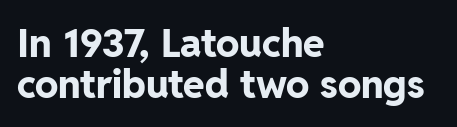
Q: Is the text bold? A: Yes.
Q: Is the text italic (slanted)? A: No, it is upright.
Q: Is the typeface a serif or a sans-serif typeface? A: Sans-serif.
Q: Is the text underlined? A: No.
Q: How is the paragraph aligned? A: Left-aligned.
Q: Is the spacing between letters normal or unusually wide? A: Normal.
Q: Is the spacing between lines tight, normal or loose? A: Tight.
Q: Width (condensed, normal, or wide)? A: Normal.
Q: Stroke contrast? A: Low.
Q: x-height? A: Medium.
Q: Monospaced? A: No.
